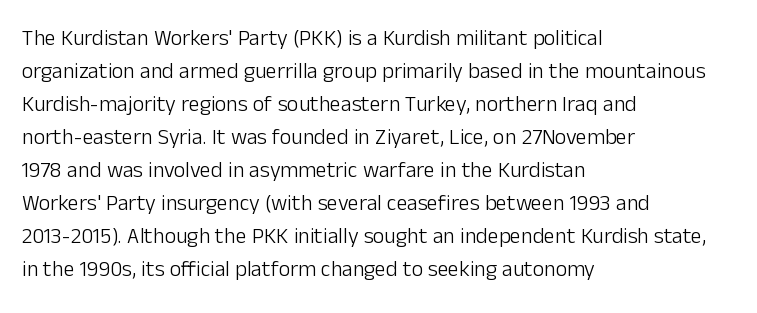
Q: Is the text bold? A: No.
Q: Is the text italic (slanted)? A: No, it is upright.
Q: Is the text underlined? A: No.
Q: How is the paragraph aligned? A: Left-aligned.
Q: Is the spacing between letters normal or unusually wide? A: Normal.
Q: Is the spacing between lines tight, normal or loose? A: Normal.
